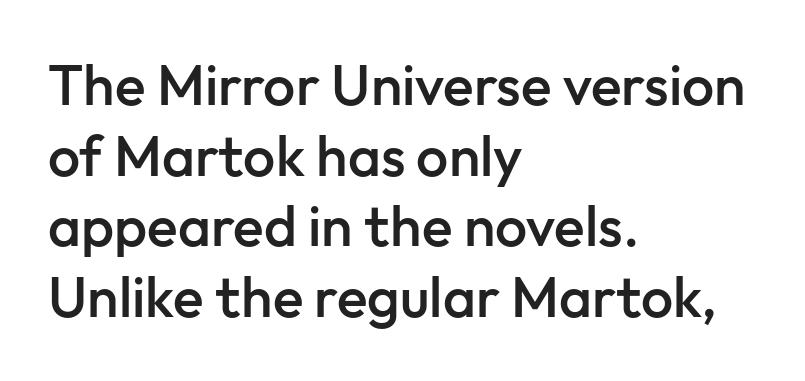
The image shows 57 px semibold sans-serif type, upright; set left-aligned, line spacing 1.24x, normal letter spacing, not underlined; low stroke contrast and a medium x-height.
